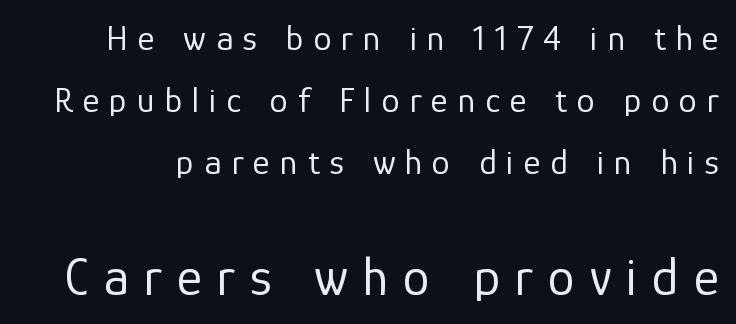
The space directly below the letters is spotless. Unlike italic type, these characters show no tilt at all. Spacing between characters has been opened up far beyond the box default. Between these two stacked blocks, the lower one wins on size.
